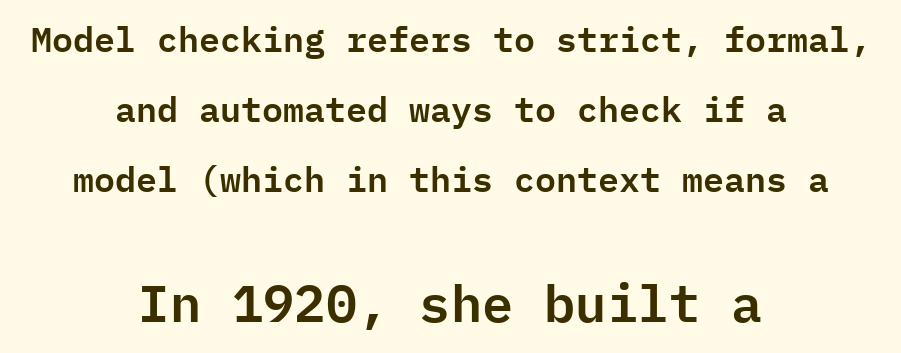
{"serif": "no", "italic": "no", "width": "normal", "stroke_contrast": "low", "x_height": "medium", "monospaced": "yes", "underline": "no", "align": "center", "line_spacing": "loose", "line_spacing_ratio": 2.0, "letter_spacing": "normal", "letter_spacing_em": 0.0, "larger_block": "second", "size_ratio": 1.49, "glyph_px": 52}
